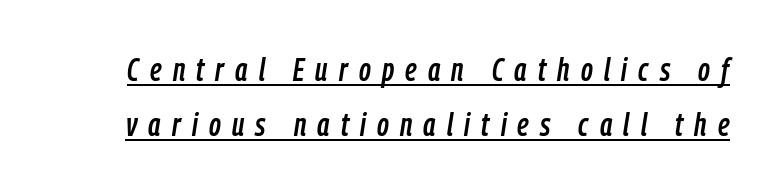
{"italic": "yes", "lean": "right", "slant_degrees": 9, "width": "condensed", "stroke_contrast": "low", "x_height": "medium", "monospaced": "no", "underline": "yes", "line_spacing_ratio": 1.72, "letter_spacing": "wide", "letter_spacing_em": 0.35, "glyph_px": 32}
